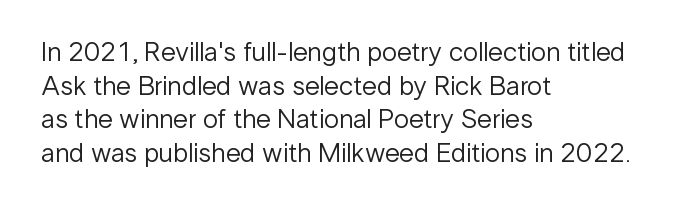
The image shows 27 px text type, upright; set left-aligned, normal line spacing (1.25x), normal letter spacing, not underlined.
